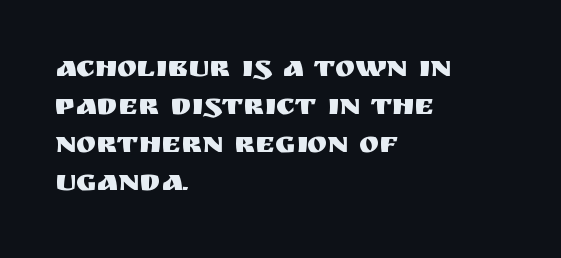
{"serif": "no", "italic": "no", "width": "normal", "stroke_contrast": "medium", "x_height": "large", "monospaced": "no", "underline": "no", "align": "left", "line_spacing": "normal", "line_spacing_ratio": 1.27, "letter_spacing": "normal", "letter_spacing_em": 0.0, "glyph_px": 30}
